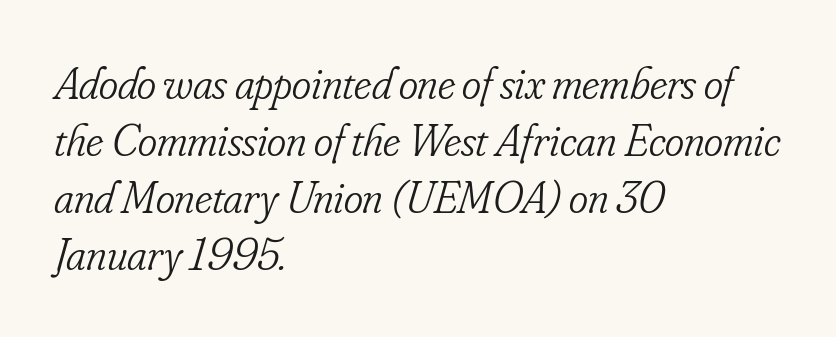
The image shows 46 px light, condensed serif type, italic (leaning right); set left-aligned, line spacing 1.24x, normal letter spacing, not underlined; low stroke contrast and a small x-height.
